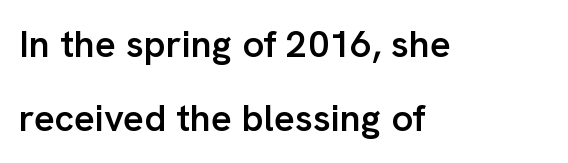
Letter spacing: default. The strip under each line holds only bare page. Notice how the passage keeps a crisp vertical edge on the left only. Examine the stroke ends and you'll find no serifs. Quick note: not italic, upright. Looks like regular typesetting: each glyph gets only the width it needs.
